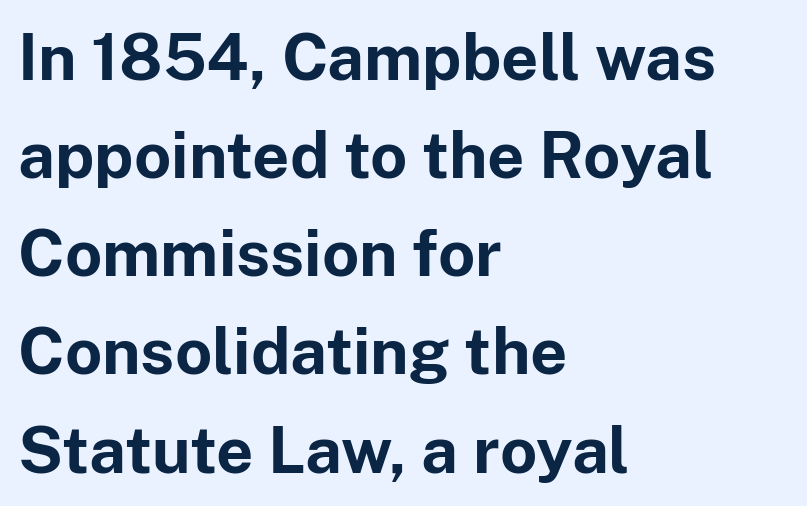
Q: Is the text bold? A: Yes.
Q: Is the text italic (slanted)? A: No, it is upright.
Q: Is the typeface a serif or a sans-serif typeface? A: Sans-serif.
Q: Is the text underlined? A: No.
Q: How is the paragraph aligned? A: Left-aligned.
Q: Is the spacing between letters normal or unusually wide? A: Normal.
Q: Is the spacing between lines tight, normal or loose? A: Normal.
Q: Width (condensed, normal, or wide)? A: Normal.
Q: Stroke contrast? A: Low.
Q: x-height? A: Medium.
Q: Monospaced? A: No.
